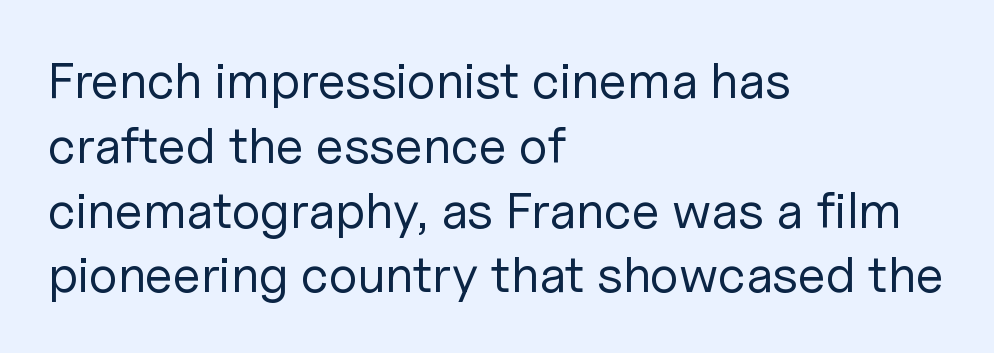
The rag falls on the right side of this text block. Heaviness? Minimal to ordinary, like unemphasized prose. This sample has the flowing, uneven cadence of proportional lettering. The string is rendered with underlining switched off. The designer left line spacing at the default. Italic: no, the glyphs are upright roman.
